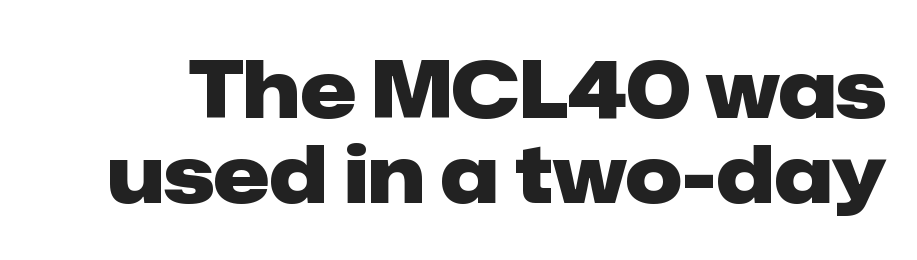
The image shows 79 px heavy sans-serif type, upright; set tight line spacing (1.07x), normal letter spacing, not underlined; low stroke contrast and a medium x-height.
